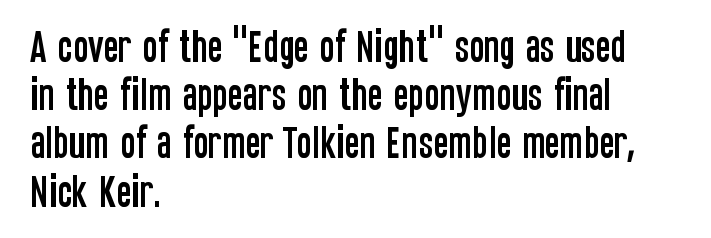
Type without underlining. The rendering uses natural spacing where letterforms have individual widths. One glance says typical: line gaps are just what's usual. The lines are quadded left. Note: no serifs on the glyphs.
